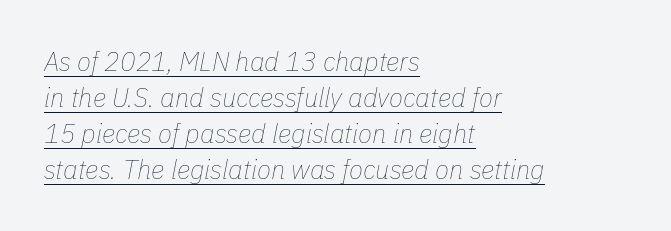
The image shows 26 px text type, italic (leaning right); set left-aligned, normal line spacing (1.38x), normal letter spacing, underlined.
